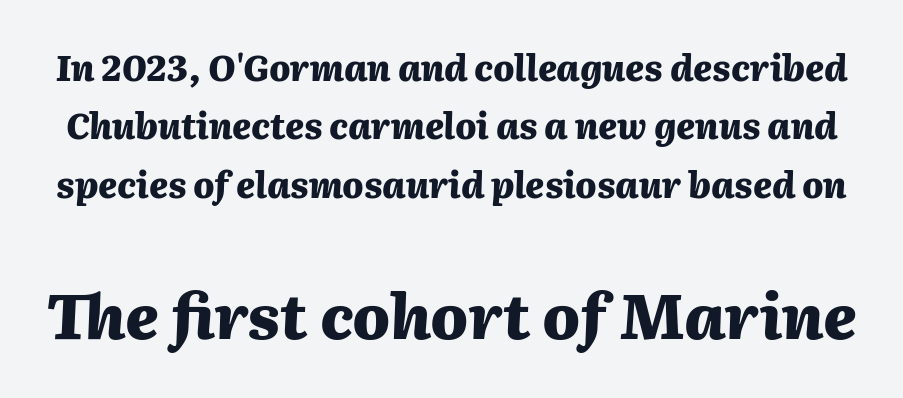
Q: Is the text bold? A: Yes.
Q: Is the text italic (slanted)? A: Yes, it leans right by about 2 degrees.
Q: Is the text underlined? A: No.
Q: Is the spacing between letters normal or unusually wide? A: Normal.
Q: Is the spacing between lines tight, normal or loose? A: Normal.
Q: Which block of text is set in a larger size, the first (top) or the second (bottom)? A: The second (bottom) one.
Q: Width (condensed, normal, or wide)? A: Normal.
Q: Stroke contrast? A: Medium.
Q: x-height? A: Medium.
Q: Monospaced? A: No.
